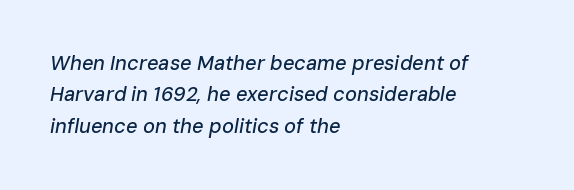
Q: Is the text italic (slanted)? A: Yes, it leans right by about 10 degrees.
Q: Is the text underlined? A: No.
Q: How is the paragraph aligned? A: Left-aligned.
Q: Is the spacing between letters normal or unusually wide? A: Normal.
Q: Is the spacing between lines tight, normal or loose? A: Normal.
